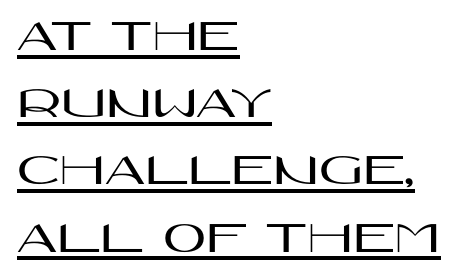
The passage shown is typed in a proportional face where columns would drift. The designer went with a sans here, leaving each stem footless. Underlined type. Horizontally, the lines are justified to the leading edge only. No italicization has been applied; the sample stays upright.
